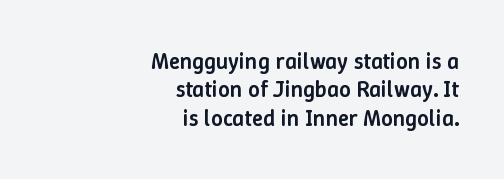
Q: Is the text bold? A: Semi-bold.
Q: Is the text italic (slanted)? A: No, it is upright.
Q: Is the text underlined? A: No.
Q: How is the paragraph aligned? A: Right-aligned.
Q: Is the spacing between letters normal or unusually wide? A: Normal.
